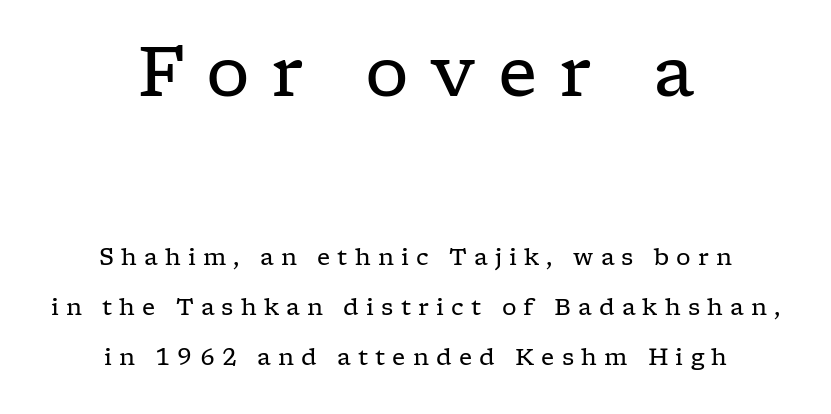
One-word summary of the alignment: center. The rendering shows small feet on the letterforms — a serif design. The face used here is rendered with a markedly widened letterfit. The font's upright variant was chosen for this text. Type size steps down from the first block to the second. A typesetter would call this proportional, since set widths differ per character.
